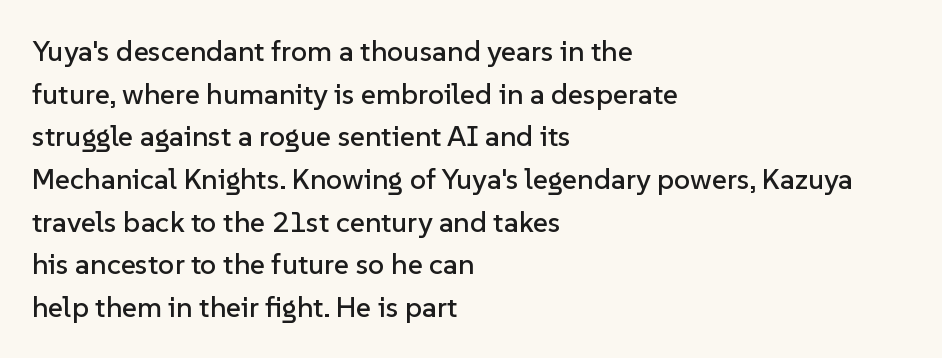
Q: Is the text italic (slanted)? A: No, it is upright.
Q: Is the typeface a serif or a sans-serif typeface? A: Sans-serif.
Q: Is the text underlined? A: No.
Q: How is the paragraph aligned? A: Left-aligned.
Q: Is the spacing between letters normal or unusually wide? A: Normal.
Q: Is the spacing between lines tight, normal or loose? A: Normal.
Q: Width (condensed, normal, or wide)? A: Normal.
Q: Stroke contrast? A: Low.
Q: x-height? A: Medium.
Q: Monospaced? A: No.
